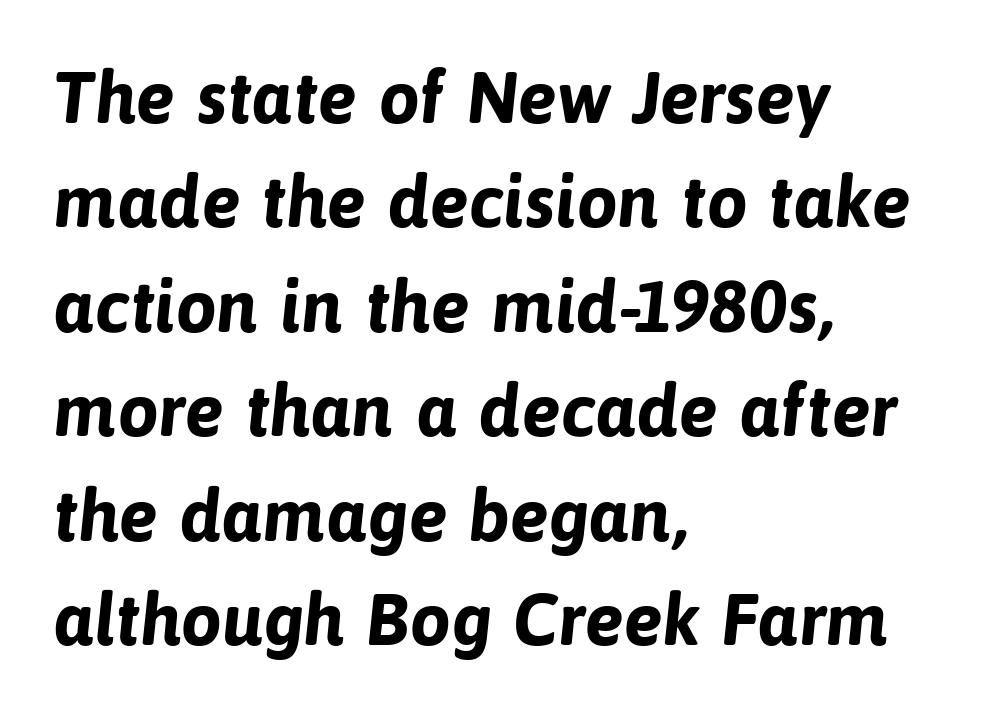
The image shows 73 px bold sans-serif type; set left-aligned, normal line spacing (1.43x), normal letter spacing, not underlined; low stroke contrast and a medium x-height.
